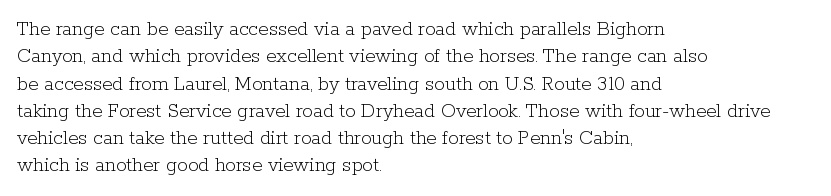
The image shows 21 px text type, upright; set left-aligned, normal line spacing (1.3x), normal letter spacing, not underlined.
